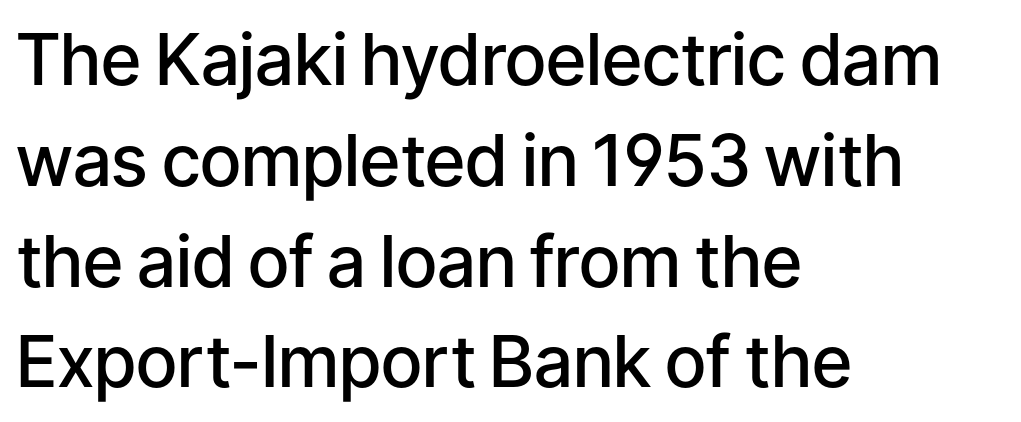
{"serif": "no", "italic": "no", "bold": "semi", "weight": "semibold", "width": "normal", "stroke_contrast": "low", "x_height": "medium", "monospaced": "no", "underline": "no", "align": "left", "line_spacing": "normal", "line_spacing_ratio": 1.42, "letter_spacing": "normal", "letter_spacing_em": 0.0, "glyph_px": 71}
